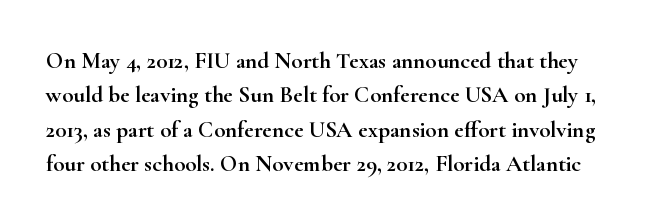
{"italic": "no", "underline": "no", "line_spacing": "normal", "line_spacing_ratio": 1.49, "letter_spacing": "normal", "letter_spacing_em": 0.0, "glyph_px": 23}
